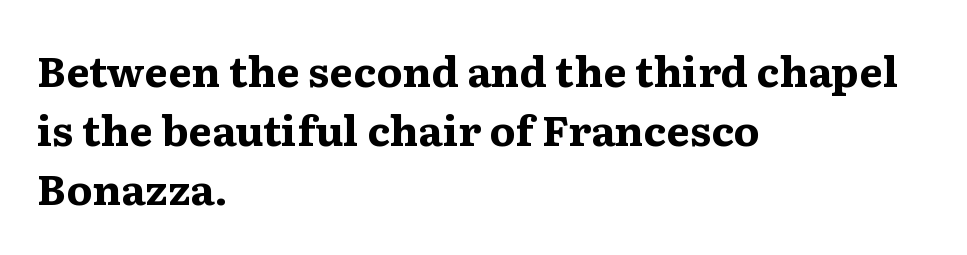
Q: Is the text bold? A: Yes.
Q: Is the text italic (slanted)? A: No, it is upright.
Q: Is the typeface a serif or a sans-serif typeface? A: Serif.
Q: Is the text underlined? A: No.
Q: How is the paragraph aligned? A: Left-aligned.
Q: Is the spacing between letters normal or unusually wide? A: Normal.
Q: Is the spacing between lines tight, normal or loose? A: Normal.
Q: Width (condensed, normal, or wide)? A: Wide.
Q: Stroke contrast? A: Medium.
Q: x-height? A: Medium.
Q: Monospaced? A: No.
